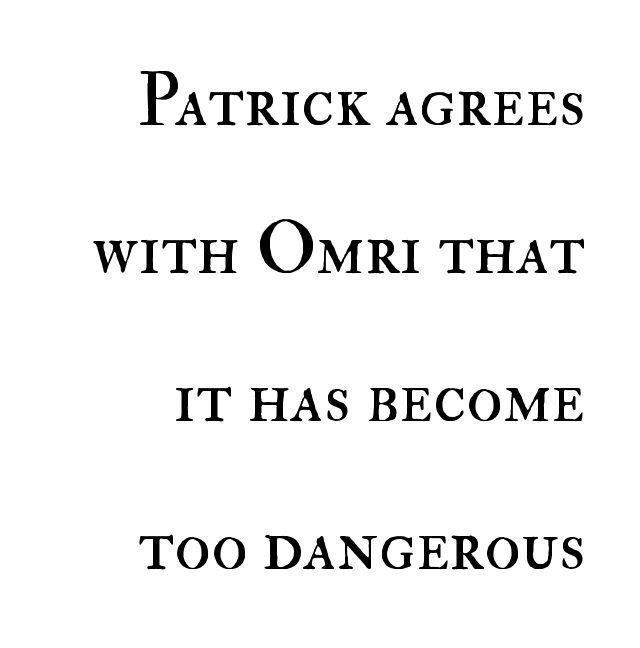
{"italic": "no", "bold": "no", "weight": "regular", "width": "normal", "stroke_contrast": "high", "x_height": "small", "monospaced": "no", "underline": "no", "align": "right", "line_spacing": "loose", "line_spacing_ratio": 2.0, "letter_spacing": "normal", "letter_spacing_em": 0.0, "glyph_px": 74}
